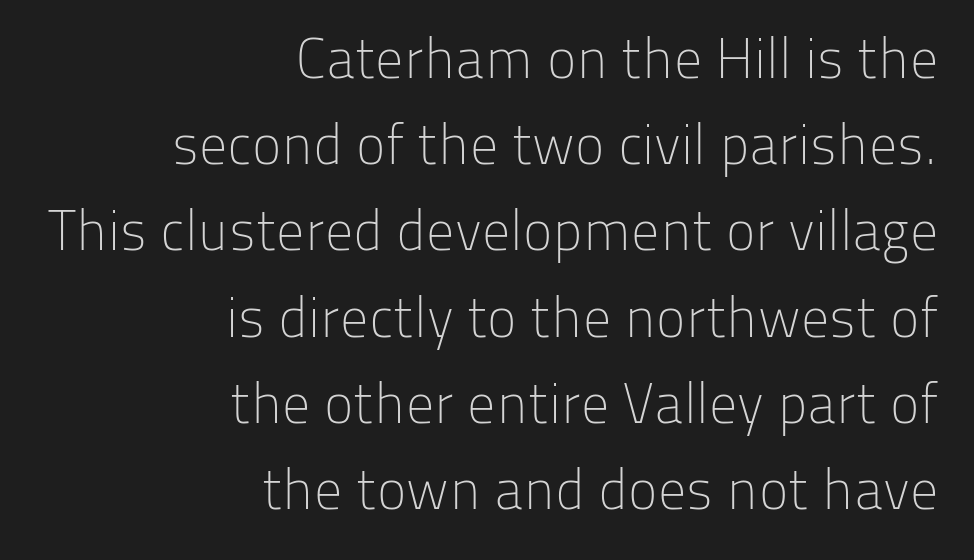
Q: Is the text bold? A: No.
Q: Is the text italic (slanted)? A: No, it is upright.
Q: Is the typeface a serif or a sans-serif typeface? A: Sans-serif.
Q: Is the text underlined? A: No.
Q: How is the paragraph aligned? A: Right-aligned.
Q: Is the spacing between letters normal or unusually wide? A: Normal.
Q: Is the spacing between lines tight, normal or loose? A: Normal.
Q: Width (condensed, normal, or wide)? A: Normal.
Q: Stroke contrast? A: Low.
Q: x-height? A: Medium.
Q: Monospaced? A: No.
